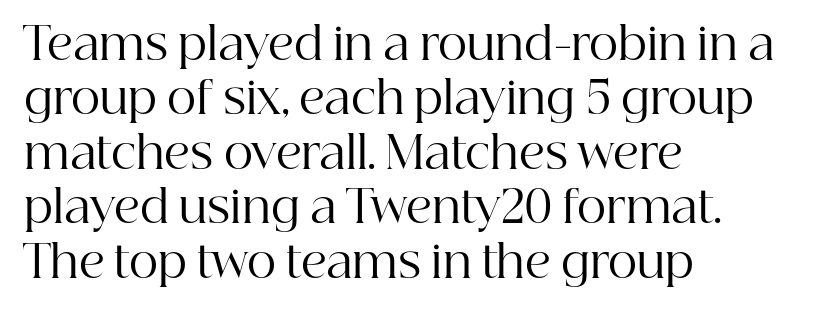
The image shows 45 px regular-weight serif type, upright; set left-aligned, line spacing 1.21x, normal letter spacing, not underlined; high stroke contrast and a medium x-height.
